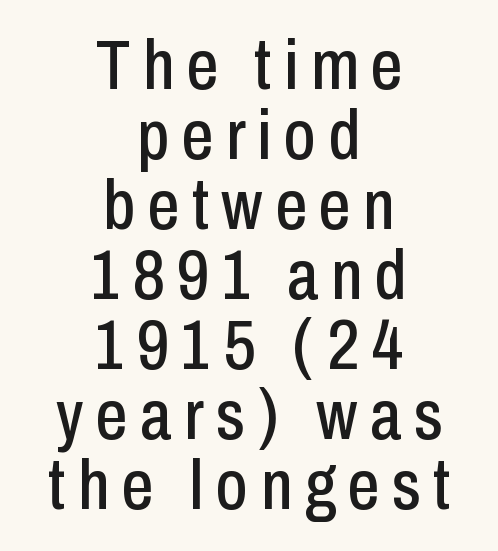
Q: Is the text italic (slanted)? A: No, it is upright.
Q: Is the typeface a serif or a sans-serif typeface? A: Sans-serif.
Q: Is the text underlined? A: No.
Q: How is the paragraph aligned? A: Centered.
Q: Is the spacing between lines tight, normal or loose? A: Tight.
Q: Width (condensed, normal, or wide)? A: Condensed.
Q: Stroke contrast? A: Low.
Q: x-height? A: Medium.
Q: Monospaced? A: No.
